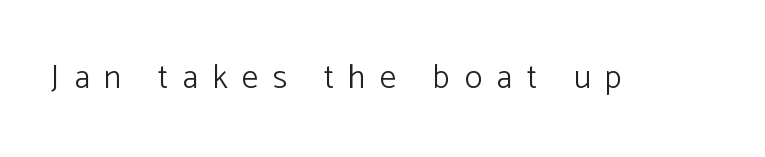
{"serif": "no", "italic": "no", "bold": "no", "weight": "light", "width": "normal", "stroke_contrast": "low", "x_height": "medium", "monospaced": "no", "underline": "no", "letter_spacing": "wide", "letter_spacing_em": 0.44, "glyph_px": 33}
